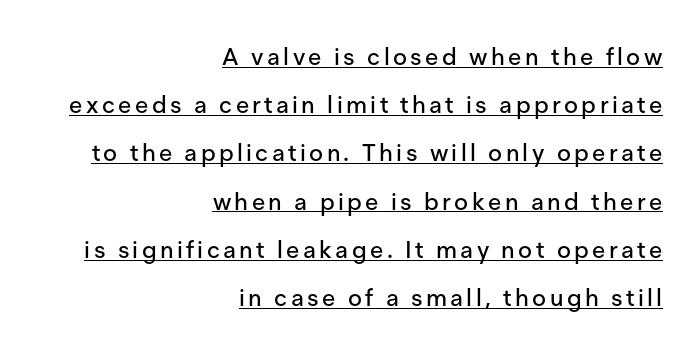
The image shows 24 px text type, upright; set right-aligned, loose line spacing (2.01x), underlined.
